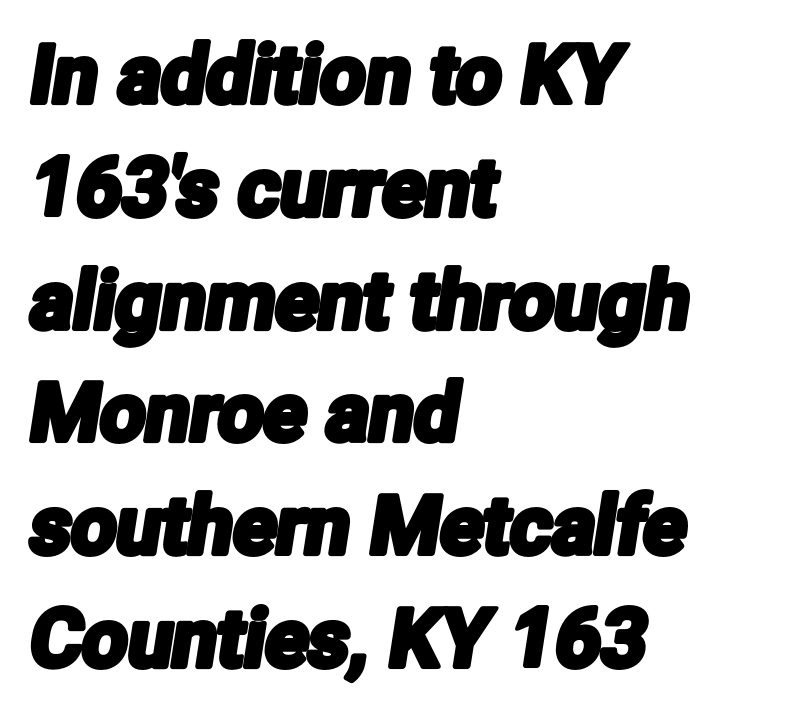
The image shows 80 px condensed sans-serif type; set left-aligned, normal line spacing (1.41x), normal letter spacing, not underlined; low stroke contrast and a medium x-height.
